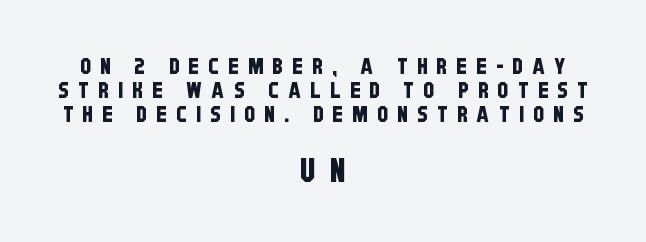
The image shows 33 px condensed sans-serif type; set centered, tight line spacing (1.08x), unusually wide letter spacing (+0.43 em), not underlined; the second (bottom) block is 1.5x larger; low stroke contrast and a large x-height.
